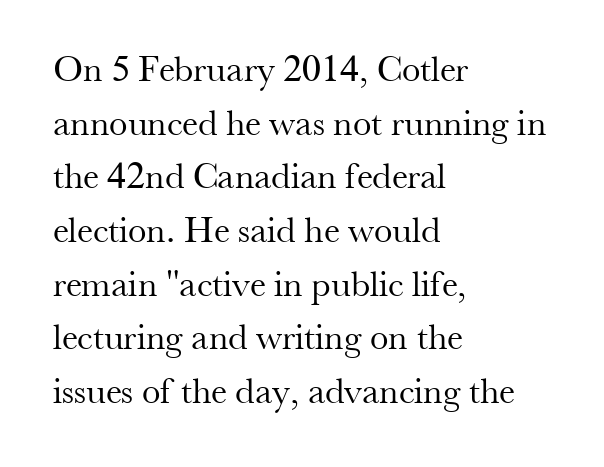
The image shows 37 px regular-weight serif type, upright; set left-aligned, normal line spacing (1.45x), normal letter spacing, not underlined; medium stroke contrast and a small x-height.
